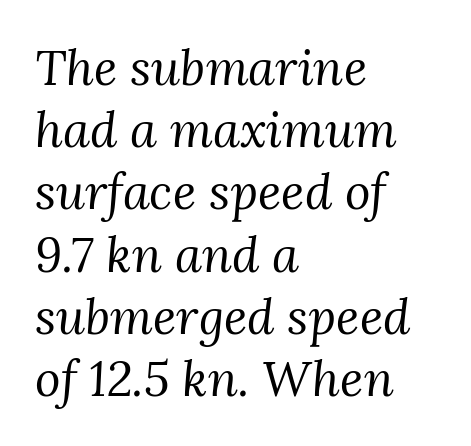
The image shows 49 px regular-weight serif type, italic (leaning right); set left-aligned, normal line spacing (1.27x), normal letter spacing, not underlined; medium stroke contrast and a medium x-height.
